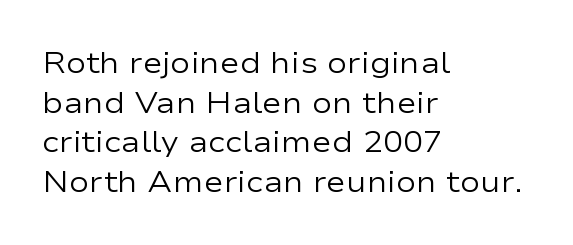
Quick note: not italic, upright. The compositor pushed each line to the left boundary. Spacing verdict: proportional, widths tailored to each character. The passage shown is typeset with a sans-serif family. Normally led — the rows are evenly, conventionally spaced. This reads as an unemphasized weight, regular at the heaviest.
